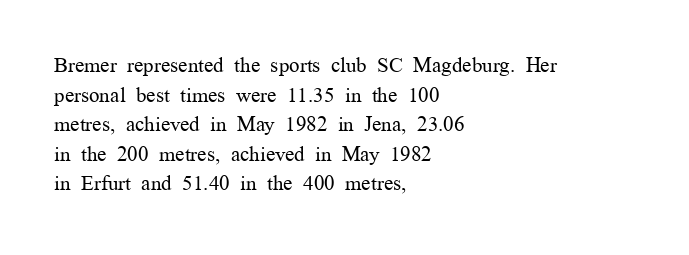
The image shows 21 px text type, upright; set left-aligned, normal line spacing (1.41x), normal letter spacing, not underlined.
